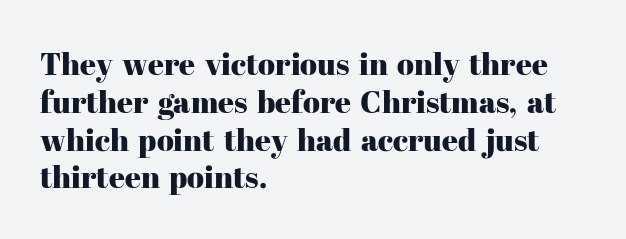
{"serif": "yes", "italic": "no", "width": "normal", "stroke_contrast": "high", "x_height": "medium", "monospaced": "no", "underline": "no", "align": "left", "line_spacing_ratio": 1.22, "letter_spacing": "normal", "letter_spacing_em": 0.0, "glyph_px": 31}
